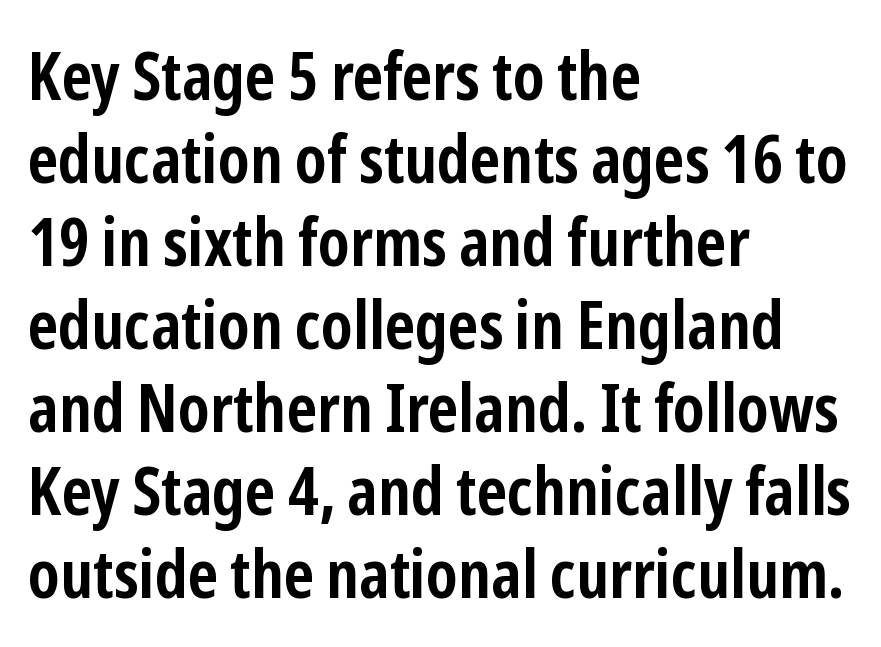
Q: Is the text bold? A: Yes.
Q: Is the text italic (slanted)? A: No, it is upright.
Q: Is the typeface a serif or a sans-serif typeface? A: Sans-serif.
Q: Is the text underlined? A: No.
Q: How is the paragraph aligned? A: Left-aligned.
Q: Is the spacing between letters normal or unusually wide? A: Normal.
Q: Width (condensed, normal, or wide)? A: Condensed.
Q: Stroke contrast? A: Low.
Q: x-height? A: Medium.
Q: Monospaced? A: No.
